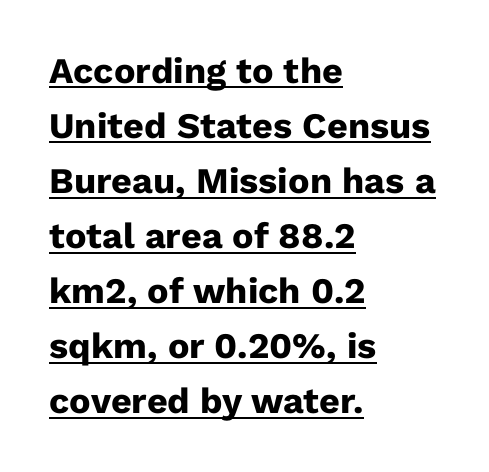
Students, observe the line beneath the letters — that is underlining. These words are printed bold, with thick strokes throughout. Look at the bottom of the vertical strokes: they stop flat, with no serifs. Characters follow at the spacing the type designer built in.
